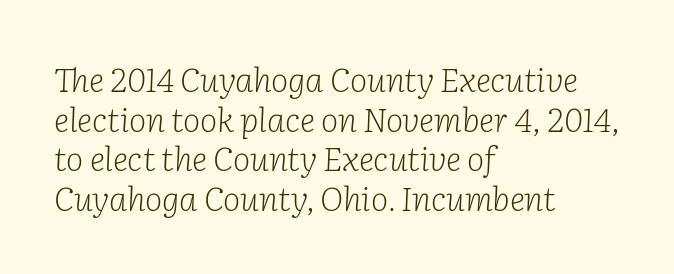
Q: Is the text bold? A: No.
Q: Is the text italic (slanted)? A: Yes, it leans right by about 2 degrees.
Q: Is the typeface a serif or a sans-serif typeface? A: Serif.
Q: Is the text underlined? A: No.
Q: How is the paragraph aligned? A: Left-aligned.
Q: Is the spacing between letters normal or unusually wide? A: Normal.
Q: Width (condensed, normal, or wide)? A: Normal.
Q: Stroke contrast? A: Low.
Q: x-height? A: Medium.
Q: Monospaced? A: No.
